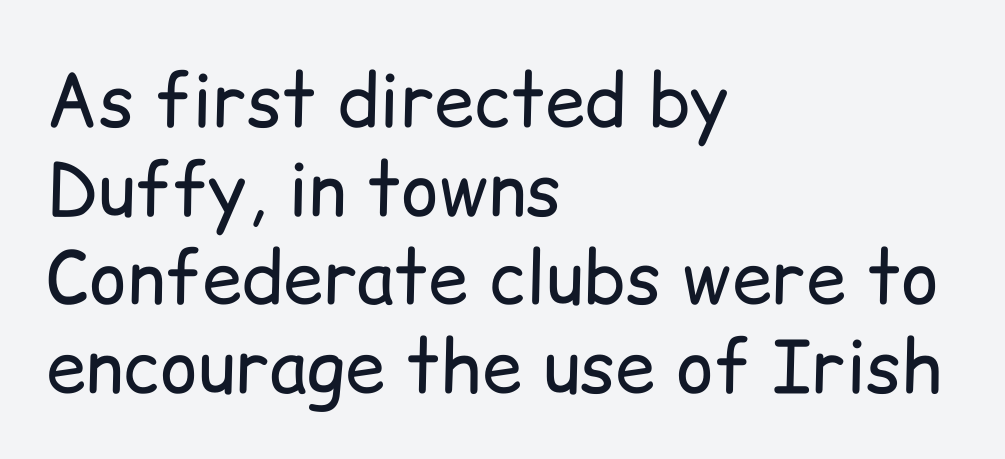
The image shows 72 px regular-weight sans-serif type, upright; set left-aligned, line spacing 1.23x, normal letter spacing, not underlined; low stroke contrast and a medium x-height.
